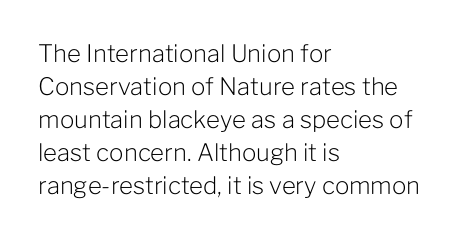
These lines stack with their left ends in a neat column. Letters rest on an invisible, unmarked baseline. The lines sit at an ordinary, default distance from one another. The type sits square on the baseline with zero lean. No letter is thick-stroked: the sample isn't bold. Default kerning and tracking; the words read as compact shapes.
